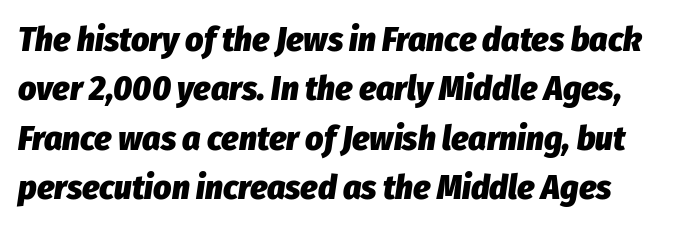
The image shows 35 px heavy, condensed type, italic (leaning right); set normal line spacing (1.41x), normal letter spacing, not underlined; low stroke contrast and a medium x-height.
